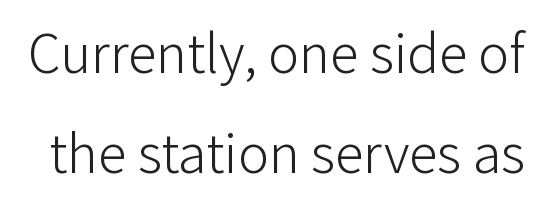
{"serif": "no", "italic": "no", "bold": "no", "weight": "light", "width": "normal", "stroke_contrast": "low", "x_height": "medium", "monospaced": "no", "underline": "no", "line_spacing_ratio": 1.72, "letter_spacing": "normal", "letter_spacing_em": 0.0, "glyph_px": 58}
